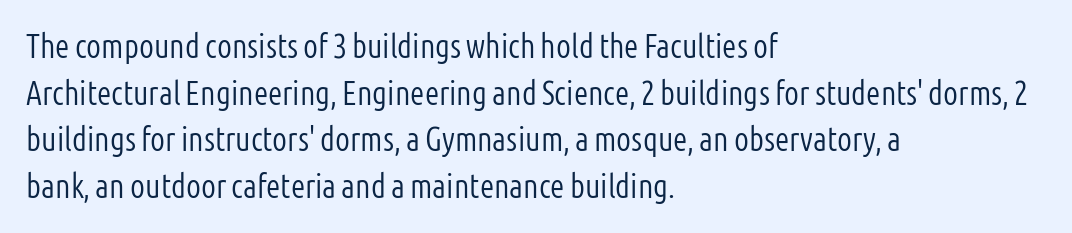
{"serif": "no", "italic": "no", "bold": "no", "weight": "light", "width": "condensed", "stroke_contrast": "low", "x_height": "medium", "monospaced": "no", "underline": "no", "align": "left", "line_spacing": "normal", "line_spacing_ratio": 1.41, "letter_spacing": "normal", "letter_spacing_em": 0.0, "glyph_px": 33}
